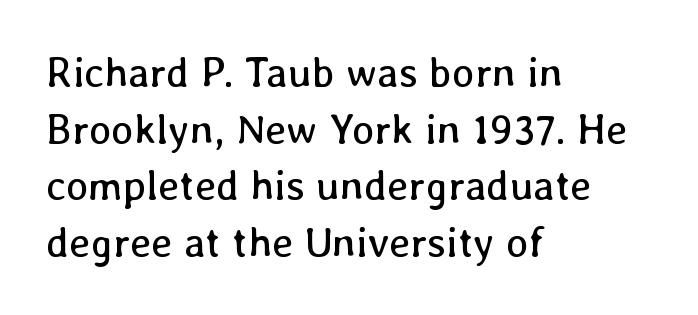
Q: Is the text bold? A: No.
Q: Is the text italic (slanted)? A: No, it is upright.
Q: Is the text underlined? A: No.
Q: How is the paragraph aligned? A: Left-aligned.
Q: Is the spacing between letters normal or unusually wide? A: Normal.
Q: Is the spacing between lines tight, normal or loose? A: Normal.
Q: Width (condensed, normal, or wide)? A: Normal.
Q: Stroke contrast? A: Low.
Q: x-height? A: Medium.
Q: Monospaced? A: No.
